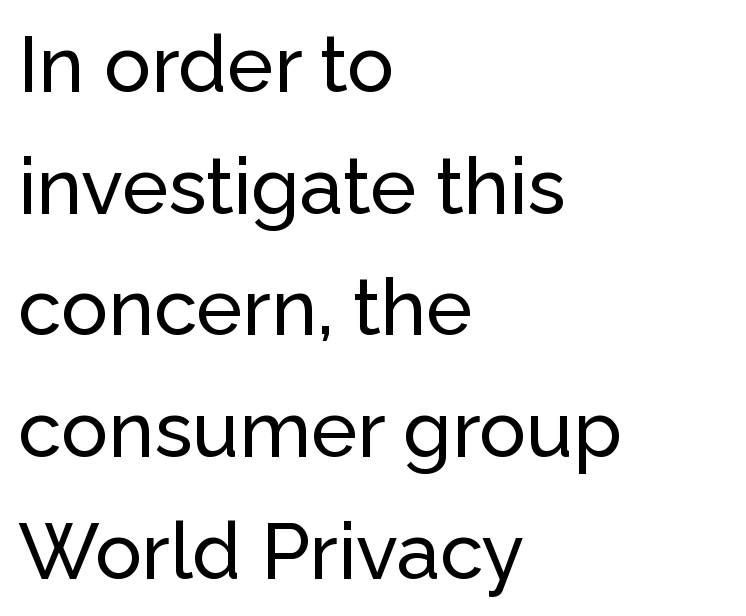
The image shows 78 px sans-serif type, upright; set left-aligned, normal line spacing (1.56x), normal letter spacing, not underlined; low stroke contrast and a medium x-height.
